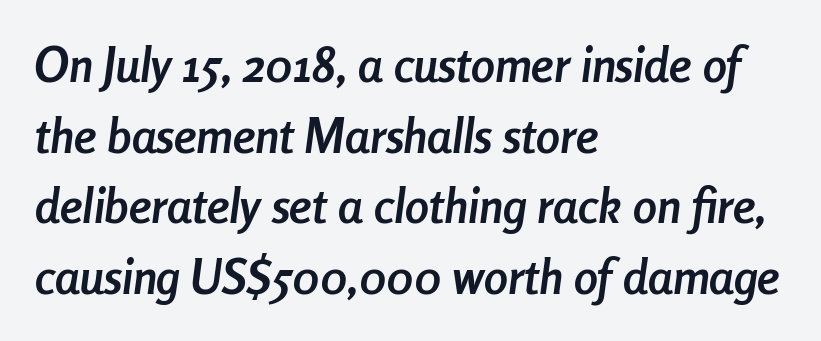
The image shows 48 px semibold, condensed type, italic (leaning right); set left-aligned, normal line spacing (1.47x), normal letter spacing, not underlined; low stroke contrast and a medium x-height.
